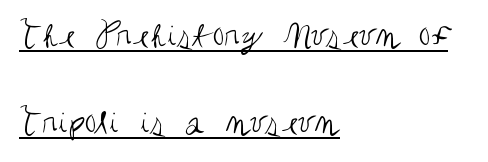
Q: Is the text bold? A: No.
Q: Is the typeface a serif or a sans-serif typeface? A: Sans-serif.
Q: Is the text underlined? A: Yes.
Q: How is the paragraph aligned? A: Left-aligned.
Q: Is the spacing between letters normal or unusually wide? A: Normal.
Q: Is the spacing between lines tight, normal or loose? A: Loose.
Q: Width (condensed, normal, or wide)? A: Condensed.
Q: Stroke contrast? A: Medium.
Q: x-height? A: Large.
Q: Monospaced? A: No.
